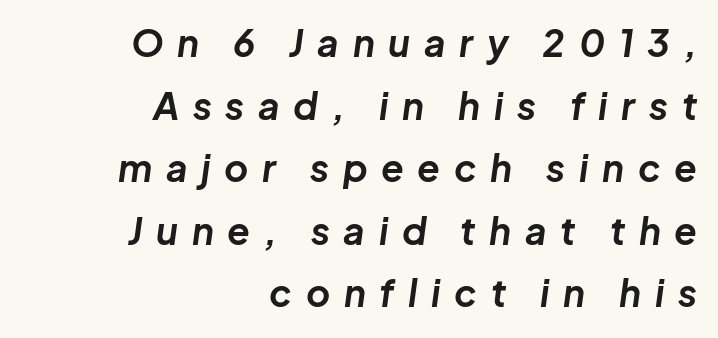
The font's italic variant was chosen for this text. Caption: bold face, heavy strokes. What's the leading like? Ordinary, nothing unusual. This sample uses expanded letter spacing, leaving extra air between glyphs. You could not count columns in this text — the font is proportionally spaced.
